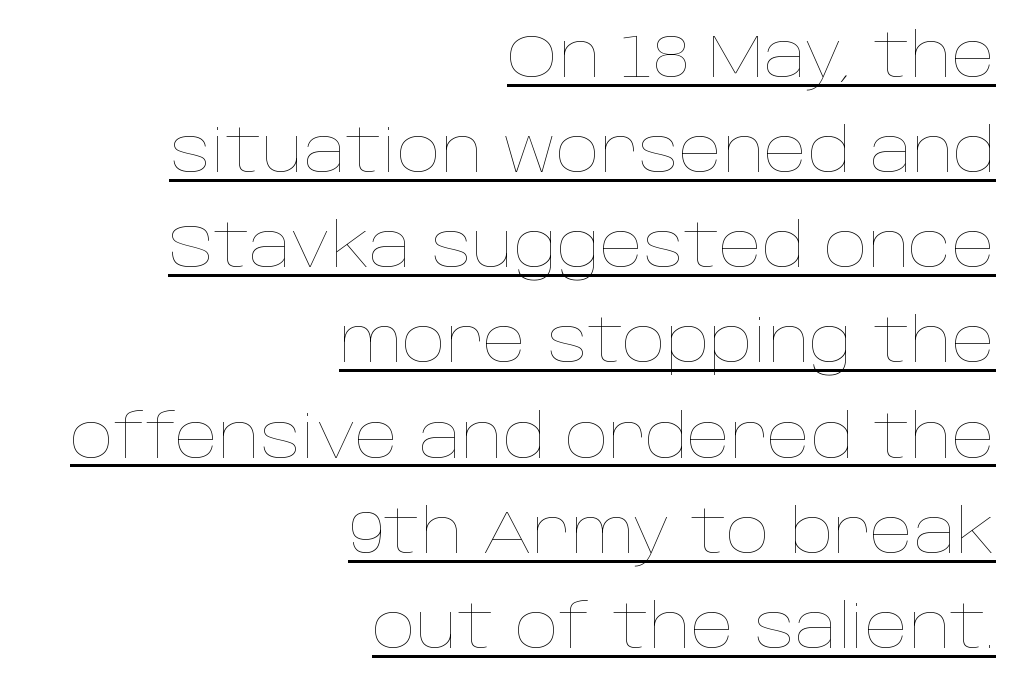
Q: Is the text bold? A: No.
Q: Is the text italic (slanted)? A: No, it is upright.
Q: Is the text underlined? A: Yes.
Q: How is the paragraph aligned? A: Right-aligned.
Q: Is the spacing between letters normal or unusually wide? A: Normal.
Q: Is the spacing between lines tight, normal or loose? A: Normal.
Q: Width (condensed, normal, or wide)? A: Normal.
Q: Stroke contrast? A: Low.
Q: x-height? A: Large.
Q: Monospaced? A: No.
